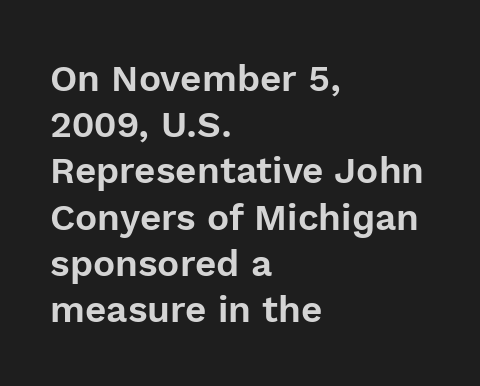
The image shows 37 px sans-serif type, upright; set left-aligned, normal line spacing (1.25x), normal letter spacing, not underlined; a medium x-height.
